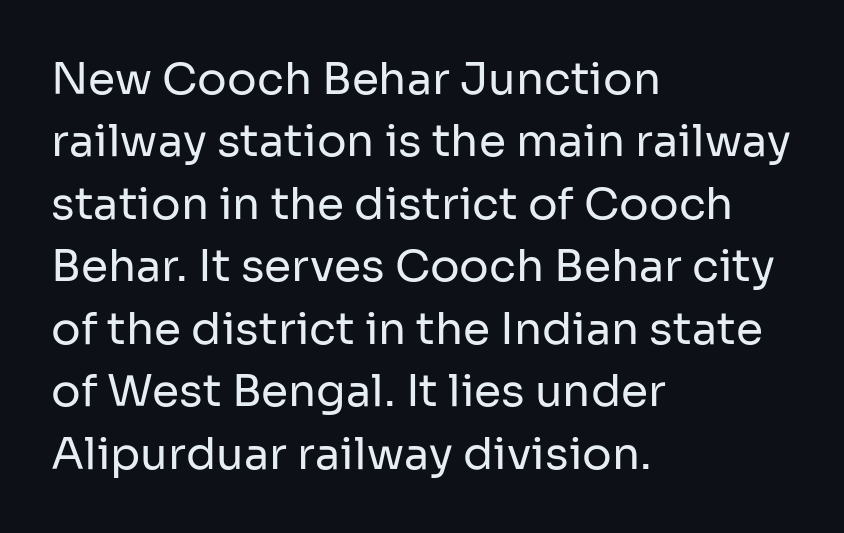
Q: Is the text bold? A: No.
Q: Is the text italic (slanted)? A: No, it is upright.
Q: Is the typeface a serif or a sans-serif typeface? A: Sans-serif.
Q: Is the text underlined? A: No.
Q: How is the paragraph aligned? A: Left-aligned.
Q: Is the spacing between letters normal or unusually wide? A: Normal.
Q: Is the spacing between lines tight, normal or loose? A: Normal.
Q: Width (condensed, normal, or wide)? A: Normal.
Q: Stroke contrast? A: Low.
Q: x-height? A: Medium.
Q: Monospaced? A: No.
